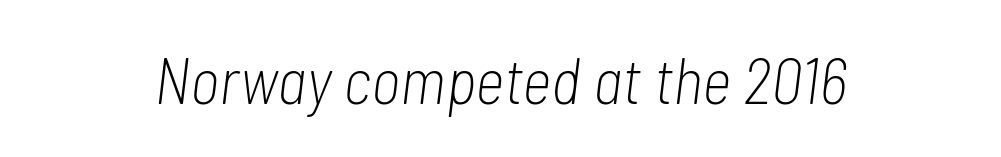
{"italic": "yes", "lean": "right", "slant_degrees": 7, "bold": "no", "weight": "light", "width": "condensed", "stroke_contrast": "low", "x_height": "medium", "monospaced": "no", "underline": "no", "letter_spacing": "normal", "letter_spacing_em": 0.0, "glyph_px": 64}
